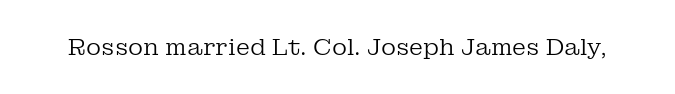
{"italic": "no", "bold": "no", "underline": "no", "letter_spacing": "normal", "letter_spacing_em": 0.0, "glyph_px": 23}
